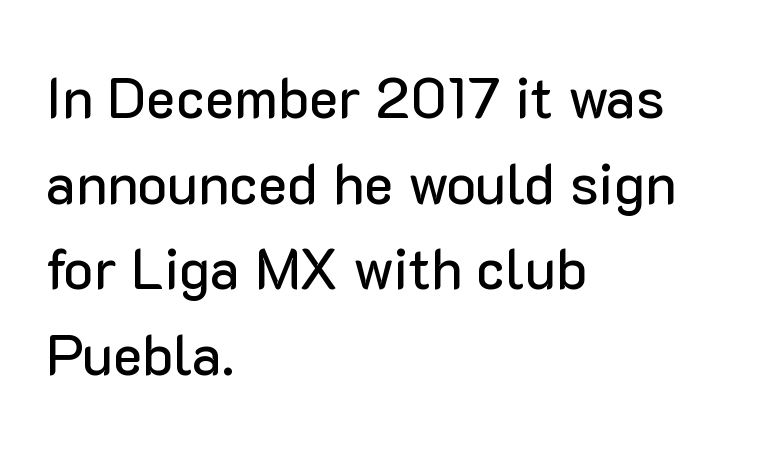
Q: Is the text italic (slanted)? A: No, it is upright.
Q: Is the typeface a serif or a sans-serif typeface? A: Sans-serif.
Q: Is the text underlined? A: No.
Q: How is the paragraph aligned? A: Left-aligned.
Q: Is the spacing between letters normal or unusually wide? A: Normal.
Q: Is the spacing between lines tight, normal or loose? A: Normal.
Q: Width (condensed, normal, or wide)? A: Normal.
Q: Stroke contrast? A: Low.
Q: x-height? A: Medium.
Q: Monospaced? A: No.
